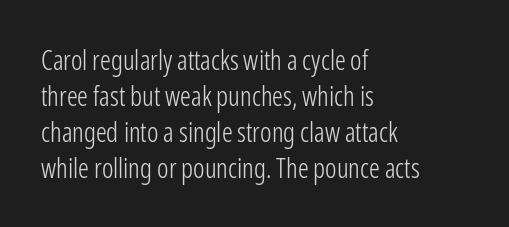
The image shows 27 px text type, upright; set left-aligned, normal line spacing (1.33x), normal letter spacing, not underlined.
